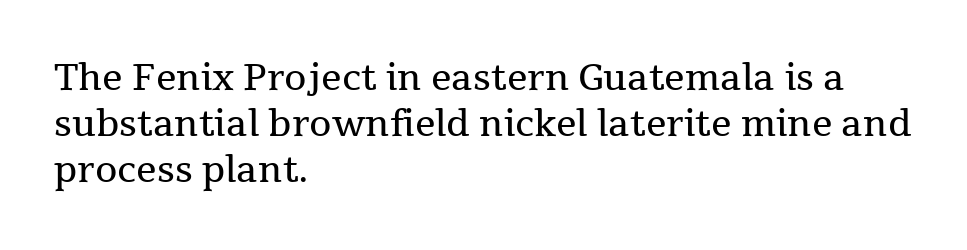
Nobody touched the tracking dial on this one. Font category for this specimen: serif. Heaviness? Minimal to ordinary, like unemphasized prose. Underline: absent. The rendering uses a moderate line-height, typical for paragraphs. Every row of glyphs begins at an identical x-position on the left.
